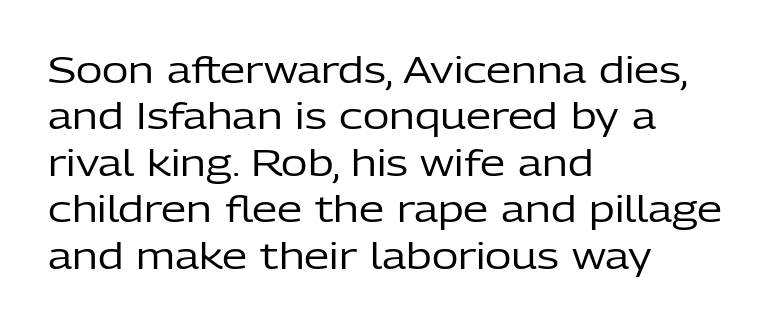
Q: Is the text bold? A: No.
Q: Is the text italic (slanted)? A: No, it is upright.
Q: Is the typeface a serif or a sans-serif typeface? A: Sans-serif.
Q: Is the text underlined? A: No.
Q: How is the paragraph aligned? A: Left-aligned.
Q: Is the spacing between letters normal or unusually wide? A: Normal.
Q: Is the spacing between lines tight, normal or loose? A: Normal.
Q: Width (condensed, normal, or wide)? A: Normal.
Q: Stroke contrast? A: Low.
Q: x-height? A: Medium.
Q: Monospaced? A: No.
